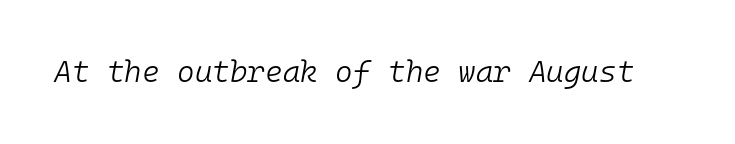
The image shows 30 px light type, italic (leaning right), monospaced; set normal letter spacing, not underlined; low stroke contrast and a medium x-height.
